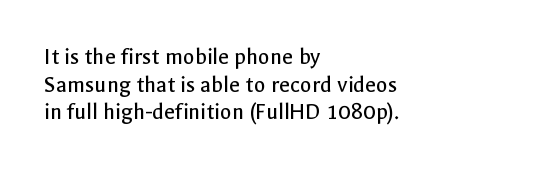
Q: Is the text bold? A: No.
Q: Is the text italic (slanted)? A: No, it is upright.
Q: Is the text underlined? A: No.
Q: How is the paragraph aligned? A: Left-aligned.
Q: Is the spacing between letters normal or unusually wide? A: Normal.
Q: Is the spacing between lines tight, normal or loose? A: Tight.
